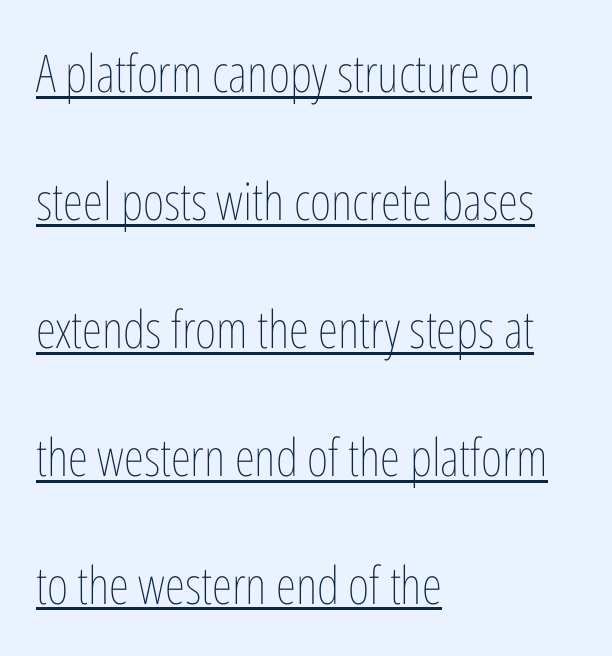
{"italic": "no", "bold": "no", "weight": "thin", "width": "condensed", "stroke_contrast": "low", "x_height": "medium", "monospaced": "no", "underline": "yes", "align": "left", "line_spacing": "loose", "line_spacing_ratio": 2.46, "letter_spacing": "normal", "letter_spacing_em": 0.0, "glyph_px": 52}
